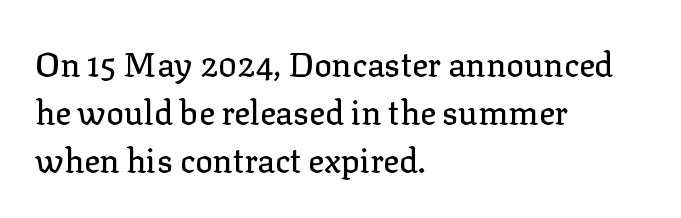
The image shows 33 px serif type, upright; set left-aligned, normal line spacing (1.45x), normal letter spacing, not underlined; low stroke contrast and a medium x-height.
